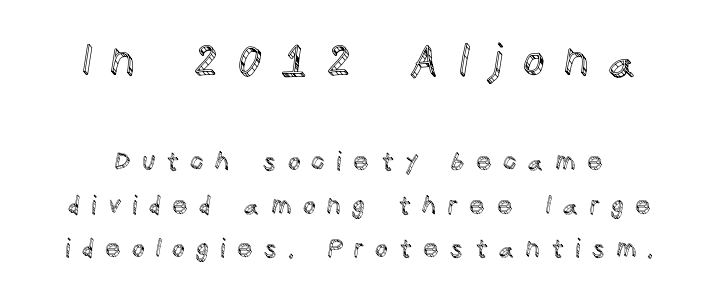
Character widths vary here, with narrow letters taking less room than wide ones. Honestly, the letter spacing is so wide it's the main thing you notice. The initial chunk of copy outweighs the following chunk in type size. Anything drawn beneath the words? Only blank space.
